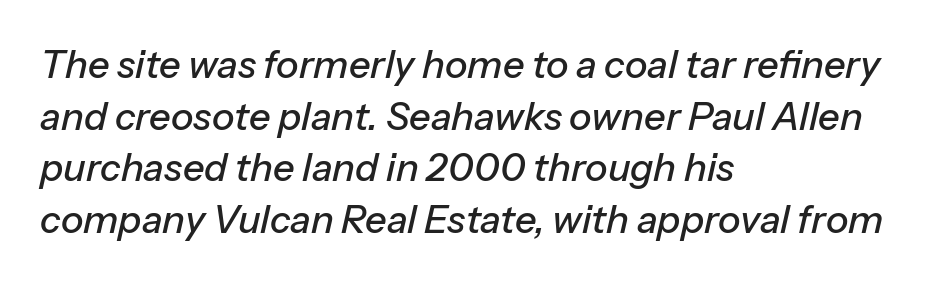
The image shows 38 px text type, italic (leaning right); set left-aligned, normal line spacing (1.36x), normal letter spacing, not underlined; low stroke contrast and a medium x-height.
